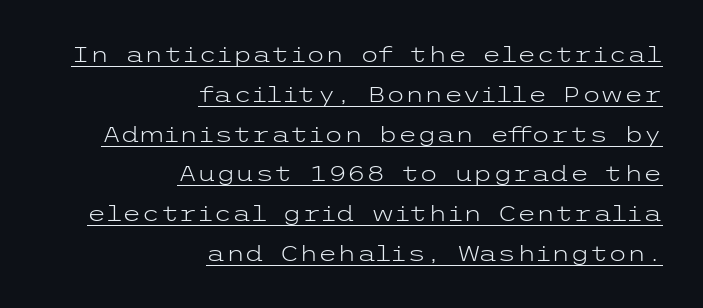
Q: Is the text bold? A: No.
Q: Is the text italic (slanted)? A: No, it is upright.
Q: Is the text underlined? A: Yes.
Q: How is the paragraph aligned? A: Right-aligned.
Q: Is the spacing between letters normal or unusually wide? A: Normal.
